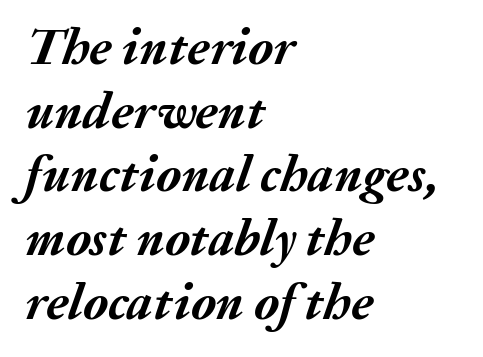
Q: Is the text bold? A: Yes.
Q: Is the text italic (slanted)? A: Yes, it leans right by about 20 degrees.
Q: Is the text underlined? A: No.
Q: How is the paragraph aligned? A: Left-aligned.
Q: Is the spacing between letters normal or unusually wide? A: Normal.
Q: Is the spacing between lines tight, normal or loose? A: Normal.
Q: Width (condensed, normal, or wide)? A: Normal.
Q: Stroke contrast? A: Medium.
Q: x-height? A: Medium.
Q: Monospaced? A: No.
